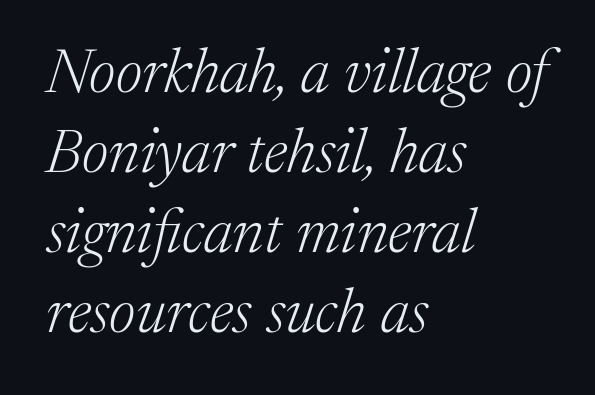
A typesetter would call this proportional, since set widths differ per character. Layout note: lines flush left. If you drew a line through each stem, it would be angled. Letters rest on an invisible, unmarked baseline.
